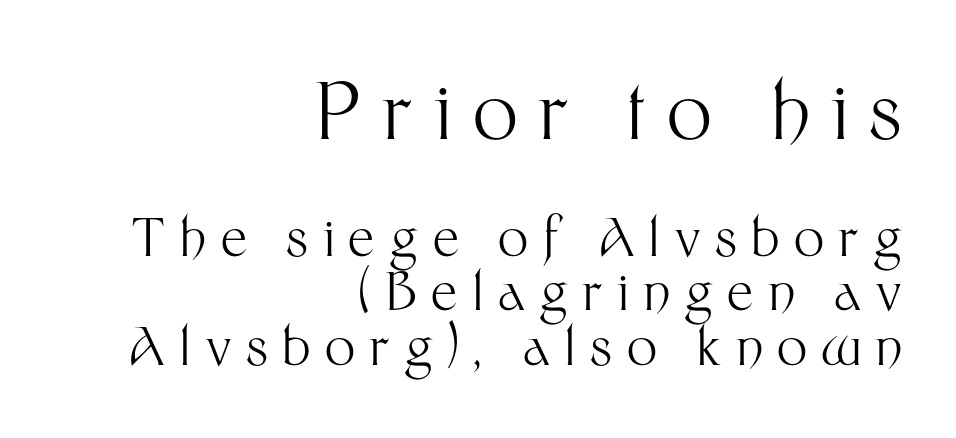
The setting favours the right margin, as signatures and pull-quotes sometimes do. Descenders hang freely into open space. Compare the two chunks: the upper has the greater cap height. The strokes are not fattened; the text isn't bold.
